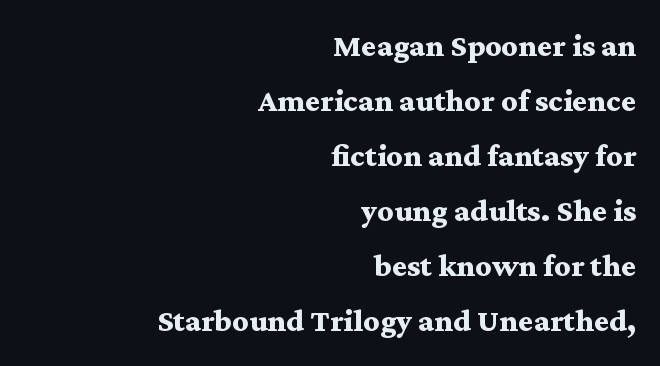
The typesetting leans heavy: a genuine bold. Proportional: the letters do not fall into vertical columns. Unlike a clean sans, this face finishes its strokes with serifs. Unmarked baselines from the first word to the last.
